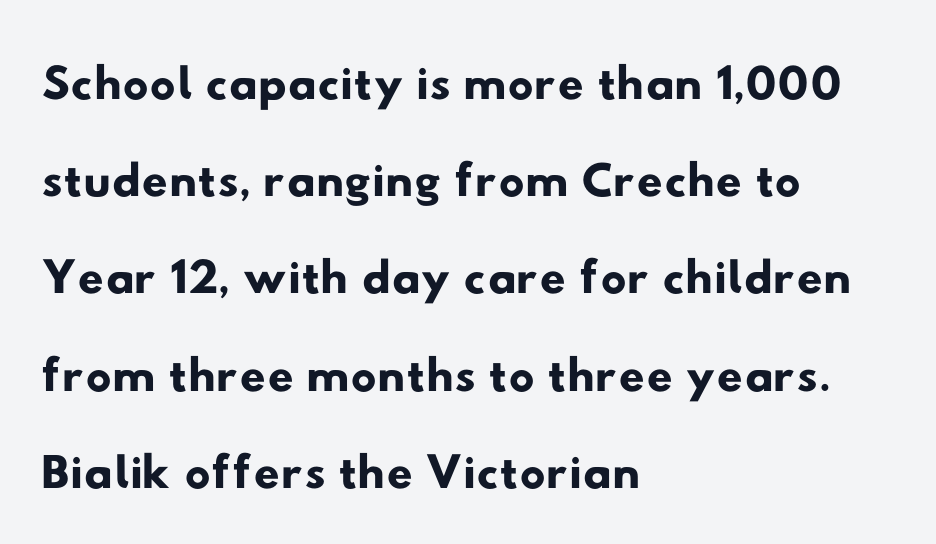
Q: Is the typeface a serif or a sans-serif typeface? A: Sans-serif.
Q: Is the text underlined? A: No.
Q: How is the paragraph aligned? A: Left-aligned.
Q: Is the spacing between letters normal or unusually wide? A: Normal.
Q: Is the spacing between lines tight, normal or loose? A: Normal.
Q: Width (condensed, normal, or wide)? A: Wide.
Q: Stroke contrast? A: Low.
Q: x-height? A: Small.
Q: Monospaced? A: No.
